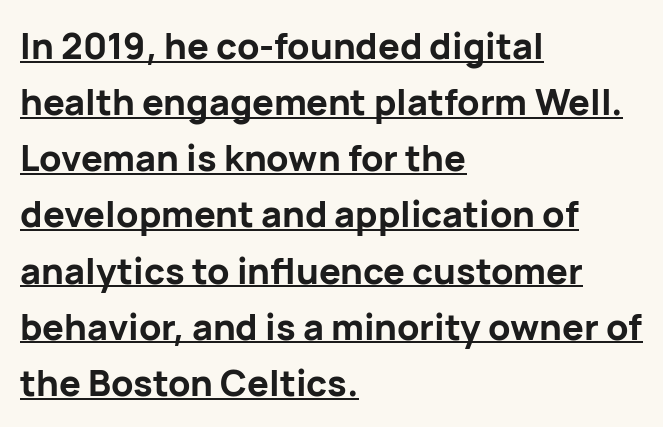
Q: Is the text bold? A: Yes.
Q: Is the text italic (slanted)? A: No, it is upright.
Q: Is the typeface a serif or a sans-serif typeface? A: Sans-serif.
Q: Is the text underlined? A: Yes.
Q: How is the paragraph aligned? A: Left-aligned.
Q: Is the spacing between letters normal or unusually wide? A: Normal.
Q: Is the spacing between lines tight, normal or loose? A: Normal.
Q: Width (condensed, normal, or wide)? A: Normal.
Q: Stroke contrast? A: Low.
Q: x-height? A: Medium.
Q: Monospaced? A: No.
